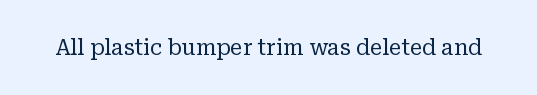
The space directly below the letters is spotless. Quick note: not italic, upright. The line texture is even and compact thanks to regular tracking. These glyphs show unthickened strokes, regular width or finer.
